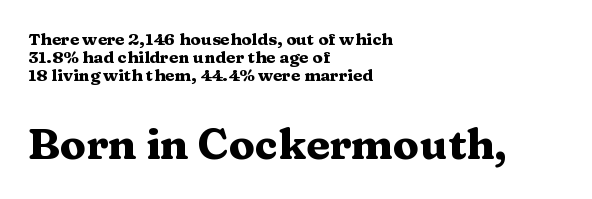
The image shows 43 px heavy, wide serif type, upright; set left-aligned, tight line spacing (1.06x), normal letter spacing, not underlined; the second (bottom) block is 2.53x larger; medium stroke contrast and a medium x-height.
